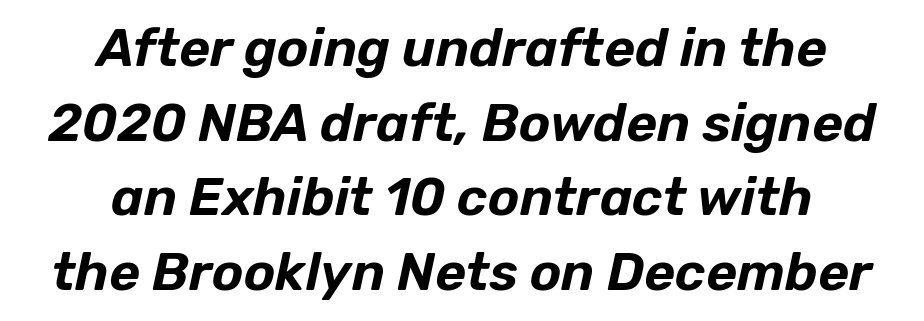
{"italic": "yes", "lean": "right", "slant_degrees": 12, "width": "normal", "stroke_contrast": "low", "x_height": "medium", "monospaced": "no", "underline": "no", "align": "center", "line_spacing": "normal", "line_spacing_ratio": 1.41, "letter_spacing": "normal", "letter_spacing_em": 0.0, "glyph_px": 53}
